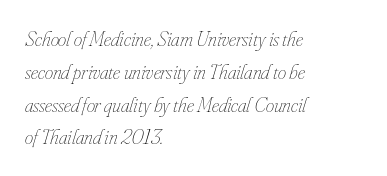
A student would call this left alignment; a typographer would say flush left, rag right. What stands out about the letter spacing? Nothing — it is the standard amount. Bare-footed words on every line. Weight class: somewhere from thin through regular.
